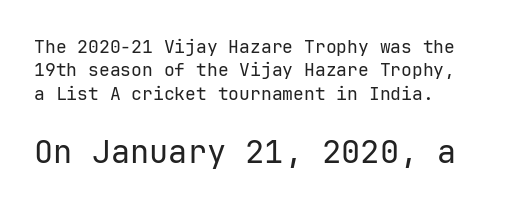
Q: Is the text bold? A: No.
Q: Is the text italic (slanted)? A: No, it is upright.
Q: Is the typeface a serif or a sans-serif typeface? A: Sans-serif.
Q: Is the text underlined? A: No.
Q: How is the paragraph aligned? A: Left-aligned.
Q: Is the spacing between letters normal or unusually wide? A: Normal.
Q: Is the spacing between lines tight, normal or loose? A: Normal.
Q: Which block of text is set in a larger size, the first (top) or the second (bottom)? A: The second (bottom) one.
Q: Width (condensed, normal, or wide)? A: Normal.
Q: Stroke contrast? A: Low.
Q: x-height? A: Medium.
Q: Monospaced? A: Yes.
